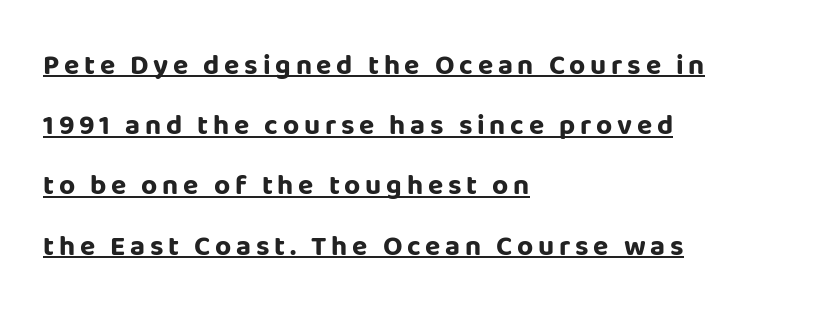
Q: Is the text bold? A: Yes.
Q: Is the text italic (slanted)? A: No, it is upright.
Q: Is the typeface a serif or a sans-serif typeface? A: Sans-serif.
Q: Is the text underlined? A: Yes.
Q: How is the paragraph aligned? A: Left-aligned.
Q: Is the spacing between lines tight, normal or loose? A: Loose.
Q: Width (condensed, normal, or wide)? A: Normal.
Q: Stroke contrast? A: Low.
Q: x-height? A: Large.
Q: Monospaced? A: No.
